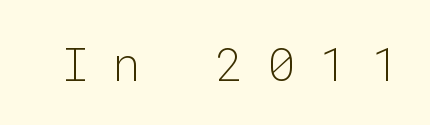
The strokes carry an ordinary text weight at most. Italic: no, the glyphs are upright roman. Classification — sans serif. The gap between lines stays unmarked.
